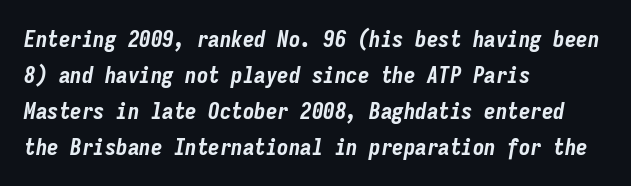
Q: Is the text bold? A: Yes.
Q: Is the text italic (slanted)? A: Yes, it leans right by about 9 degrees.
Q: Is the text underlined? A: No.
Q: How is the paragraph aligned? A: Left-aligned.
Q: Is the spacing between letters normal or unusually wide? A: Normal.
Q: Is the spacing between lines tight, normal or loose? A: Normal.
